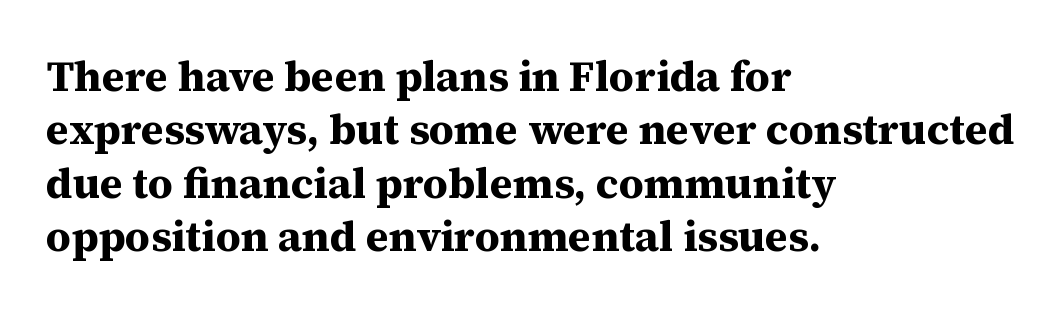
The passage shown is emphatically bold. Small tapered or slab feet sit at the stroke ends, so this counts as serif. Characters follow at the spacing the type designer built in. The face used here is proportionally spaced, like ordinary book or web type. Compared with a centered layout, this one pins lines to the left instead.
